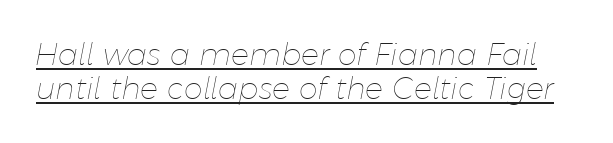
The letterforms sit at book weight or below. This rendering leaves character spacing at its baseline value. The glyphs look as if they've been sheared to an angle. Does a line run under the words? Yes, clearly.
